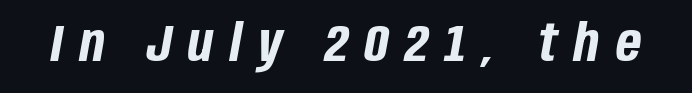
The image shows 52 px bold, condensed type, italic (leaning right); set unusually wide letter spacing (+0.32 em), not underlined; low stroke contrast and a large x-height.
